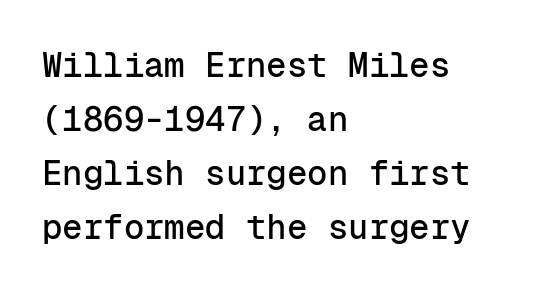
The image shows 34 px sans-serif type, upright, monospaced; set left-aligned, normal line spacing (1.59x), normal letter spacing, not underlined; low stroke contrast and a medium x-height.
